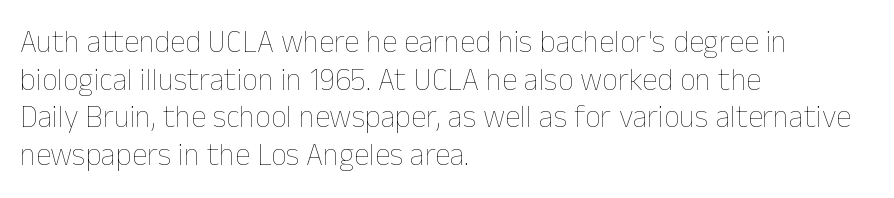
The image shows 31 px thin type, upright; set left-aligned, line spacing 1.21x, normal letter spacing, not underlined; low stroke contrast and a medium x-height.
